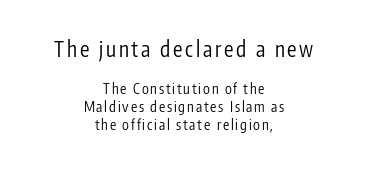
Q: Is the text bold? A: No.
Q: Is the text italic (slanted)? A: No, it is upright.
Q: Is the text underlined? A: No.
Q: How is the paragraph aligned? A: Centered.
Q: Is the spacing between lines tight, normal or loose? A: Normal.
Q: Which block of text is set in a larger size, the first (top) or the second (bottom)? A: The first (top) one.
